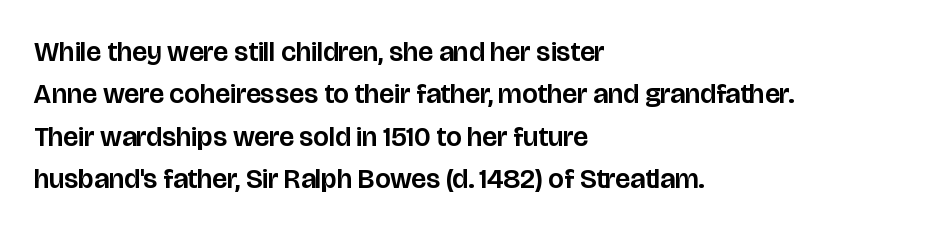
{"serif": "no", "italic": "no", "width": "normal", "stroke_contrast": "low", "x_height": "large", "monospaced": "no", "underline": "no", "align": "left", "line_spacing": "normal", "line_spacing_ratio": 1.51, "letter_spacing": "normal", "letter_spacing_em": 0.0, "glyph_px": 28}
